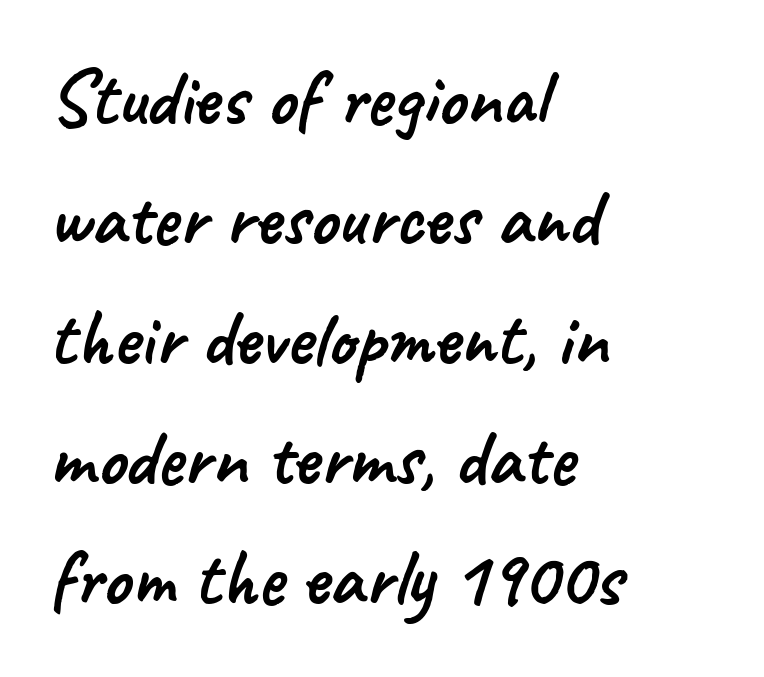
{"serif": "no", "width": "normal", "stroke_contrast": "low", "x_height": "small", "monospaced": "no", "underline": "no", "align": "left", "line_spacing": "normal", "line_spacing_ratio": 1.52, "letter_spacing": "normal", "letter_spacing_em": 0.0, "glyph_px": 79}
